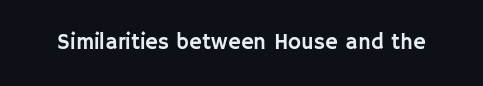
{"italic": "no", "underline": "no", "letter_spacing": "normal", "letter_spacing_em": 0.0, "glyph_px": 22}
